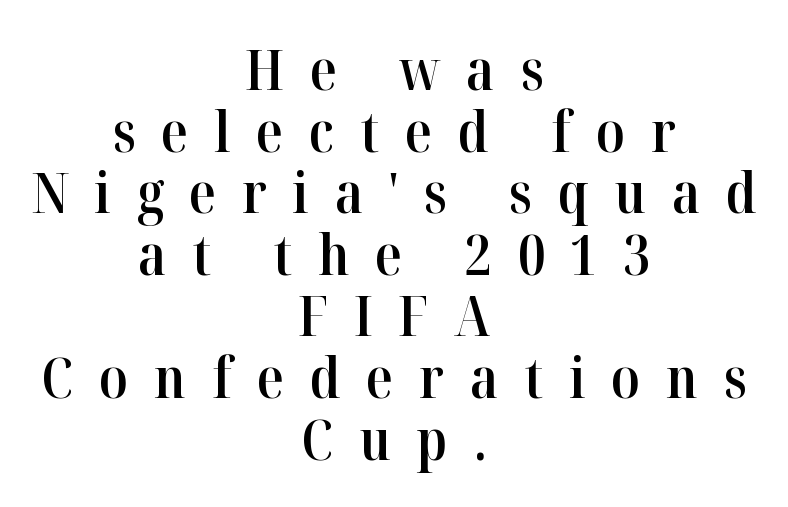
{"serif": "yes", "italic": "no", "bold": "semi", "weight": "semibold", "width": "normal", "stroke_contrast": "high", "x_height": "medium", "monospaced": "no", "underline": "no", "align": "center", "line_spacing": "tight", "line_spacing_ratio": 1.1, "letter_spacing": "wide", "letter_spacing_em": 0.46, "glyph_px": 56}
